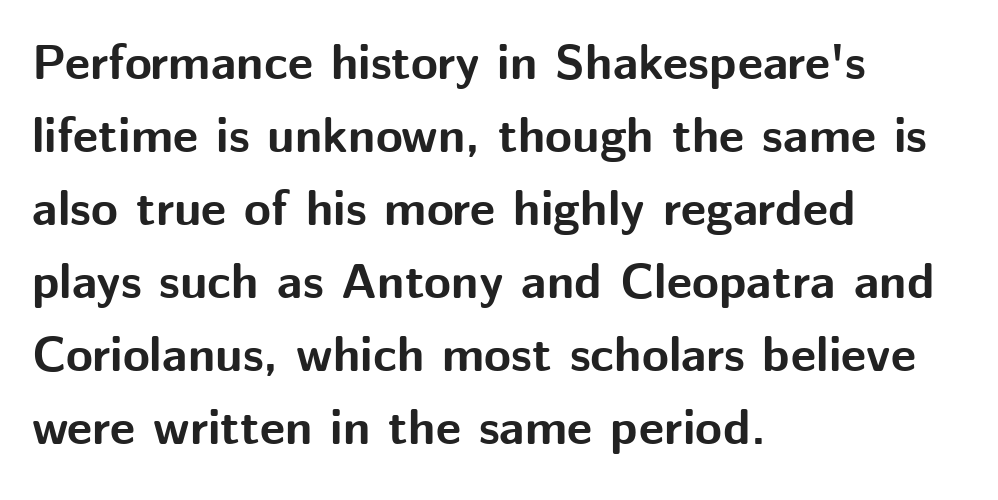
{"serif": "no", "italic": "no", "bold": "yes", "weight": "bold", "width": "normal", "stroke_contrast": "medium", "x_height": "medium", "monospaced": "no", "underline": "no", "align": "left", "line_spacing": "normal", "line_spacing_ratio": 1.49, "letter_spacing": "normal", "letter_spacing_em": 0.0, "glyph_px": 49}
